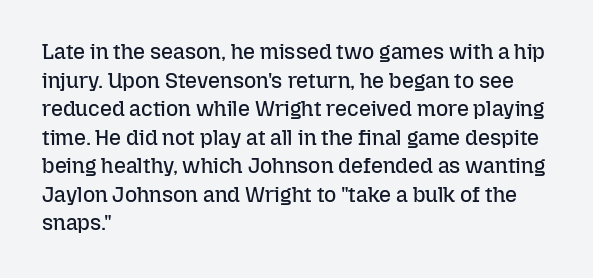
Line beginnings align vertically; line endings do not. Whoever set this chose a conventional vertical rhythm. Stroke mass is kept to a normal reading level or below. Nobody touched the tracking dial on this one.
